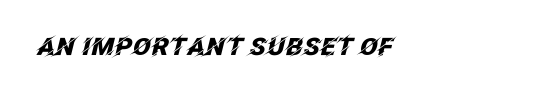
Q: Is the text bold? A: Yes.
Q: Is the text italic (slanted)? A: Yes, it leans right by about 12 degrees.
Q: Is the text underlined? A: No.
Q: Is the spacing between letters normal or unusually wide? A: Normal.
